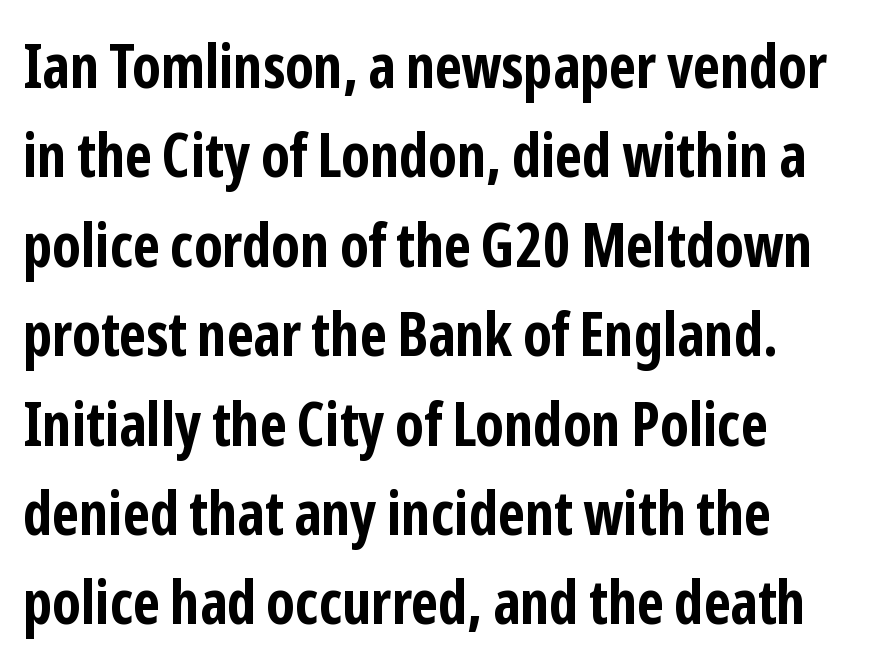
{"serif": "no", "italic": "no", "bold": "yes", "weight": "bold", "width": "condensed", "stroke_contrast": "low", "x_height": "medium", "monospaced": "no", "underline": "no", "align": "left", "line_spacing": "normal", "line_spacing_ratio": 1.49, "letter_spacing": "normal", "letter_spacing_em": 0.0, "glyph_px": 60}
